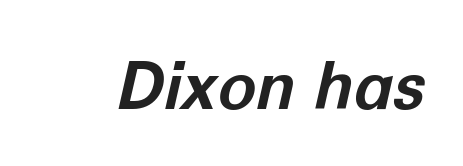
Q: Is the text bold? A: Yes.
Q: Is the text italic (slanted)? A: Yes, it leans right by about 12 degrees.
Q: Is the text underlined? A: No.
Q: Is the spacing between letters normal or unusually wide? A: Normal.
Q: Width (condensed, normal, or wide)? A: Normal.
Q: Stroke contrast? A: Low.
Q: x-height? A: Medium.
Q: Monospaced? A: No.
